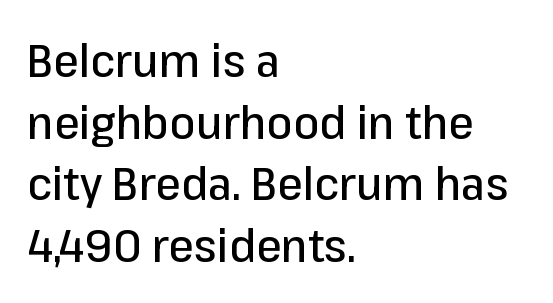
The image shows 46 px sans-serif type, upright; set left-aligned, normal line spacing (1.34x), normal letter spacing, not underlined; low stroke contrast and a medium x-height.
